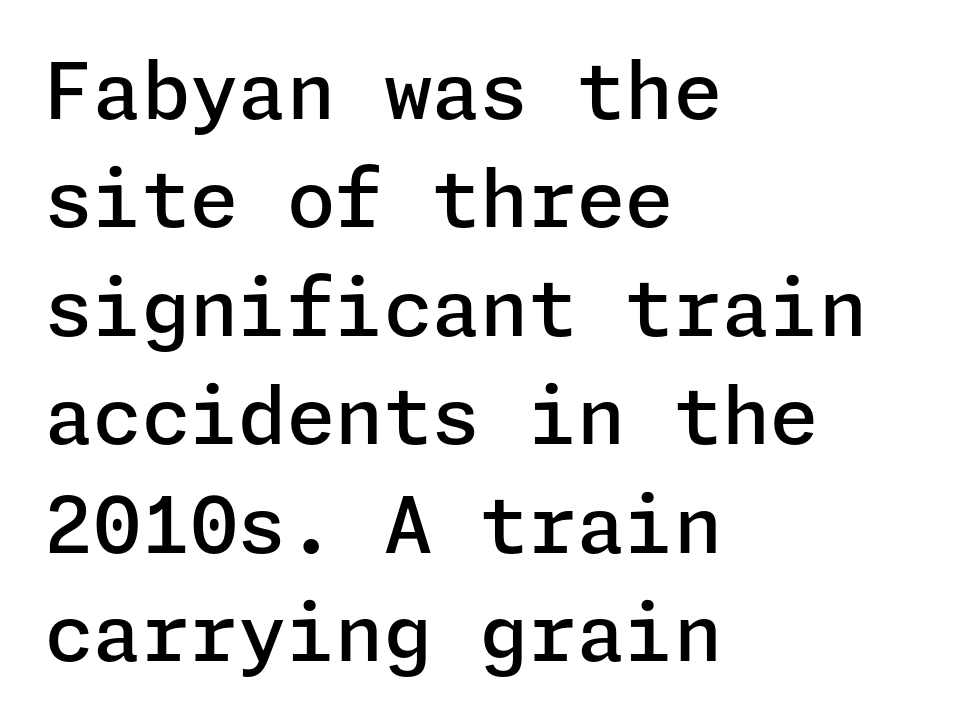
The letters carry no serifs — their stems end cleanly without finishing strokes. Weight check: semibold — heavier than regular, not quite bold. Evenly set lines give the paragraph a standard silhouette. Check the space under the baseline: it is left empty. The horizontal fit of the characters is conventional and even.
